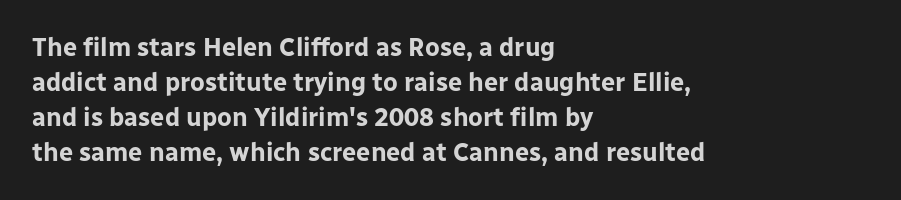
The image shows 25 px bold type, upright; set left-aligned, normal line spacing (1.4x), normal letter spacing, not underlined.
